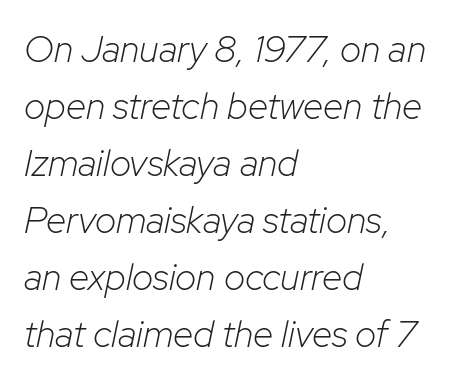
The image shows 37 px light type, italic (leaning right); set left-aligned, normal line spacing (1.54x), normal letter spacing, not underlined; low stroke contrast and a medium x-height.
